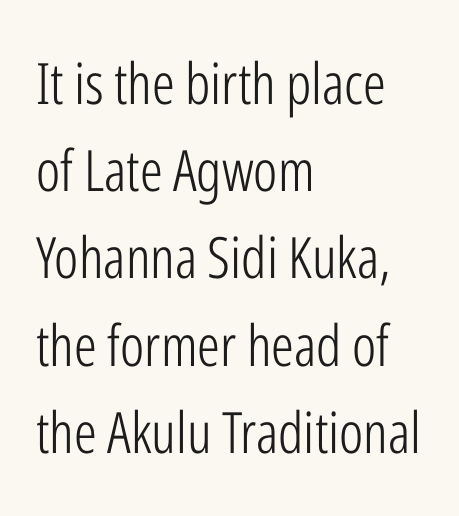
{"serif": "no", "italic": "no", "bold": "no", "weight": "light", "width": "condensed", "stroke_contrast": "low", "x_height": "medium", "monospaced": "no", "underline": "no", "align": "left", "line_spacing": "normal", "line_spacing_ratio": 1.53, "letter_spacing": "normal", "letter_spacing_em": 0.0, "glyph_px": 57}
